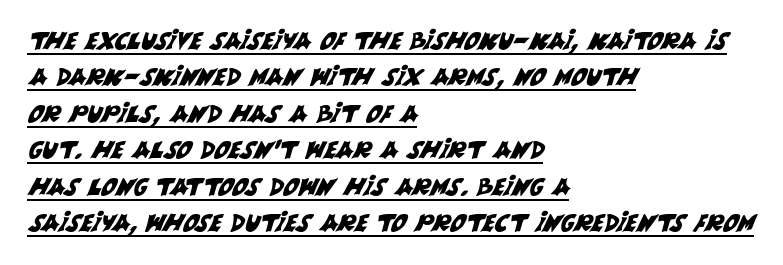
Q: Is the text underlined? A: Yes.
Q: How is the paragraph aligned? A: Left-aligned.
Q: Is the spacing between letters normal or unusually wide? A: Normal.
Q: Is the spacing between lines tight, normal or loose? A: Normal.
